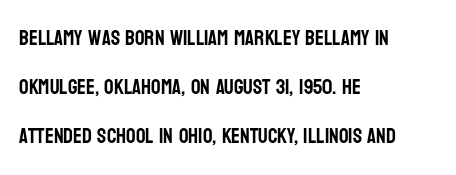
Q: Is the text italic (slanted)? A: No, it is upright.
Q: Is the text underlined? A: No.
Q: How is the paragraph aligned? A: Left-aligned.
Q: Is the spacing between letters normal or unusually wide? A: Normal.
Q: Is the spacing between lines tight, normal or loose? A: Loose.
